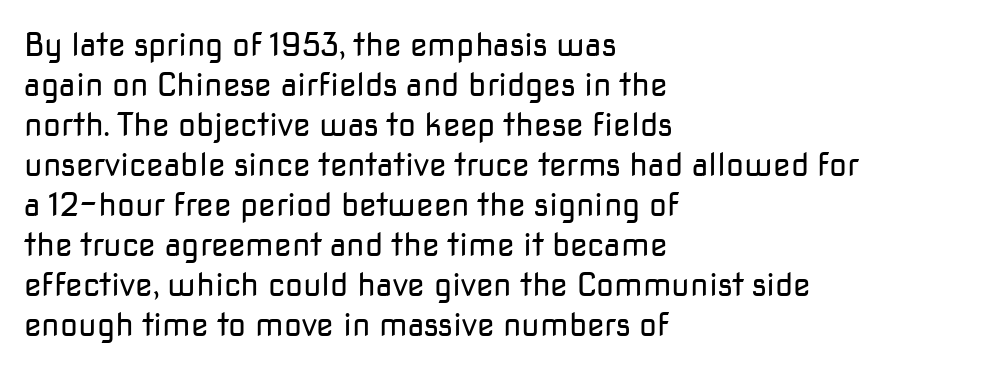
The image shows 32 px regular-weight sans-serif type, upright; set left-aligned, normal line spacing (1.25x), normal letter spacing, not underlined; low stroke contrast and a medium x-height.
